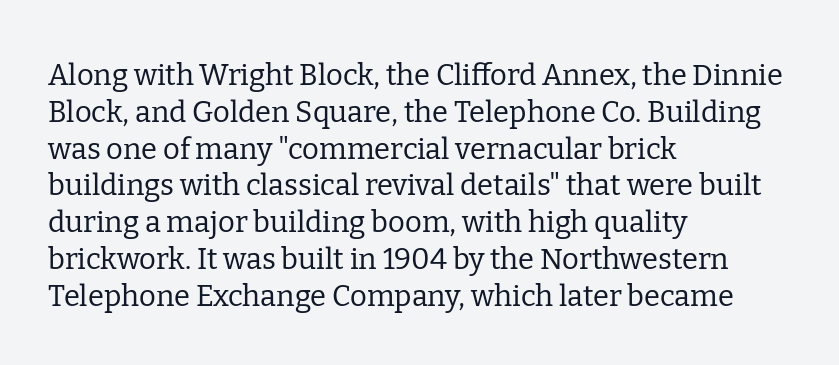
The image shows 29 px regular-weight serif type, upright; set left-aligned, normal line spacing (1.27x), normal letter spacing, not underlined; low stroke contrast and a medium x-height.
